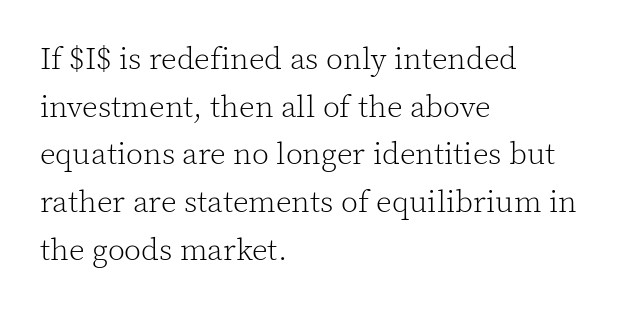
The image shows 31 px light serif type, upright; set left-aligned, normal line spacing (1.54x), normal letter spacing, not underlined; a medium x-height.
